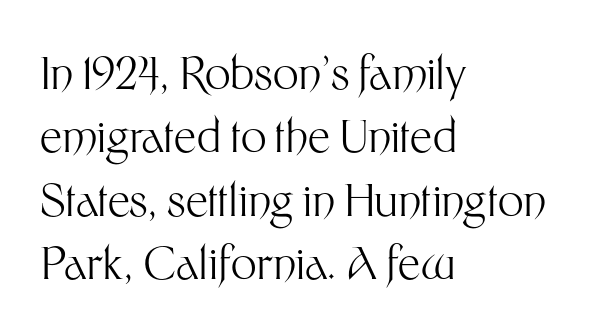
{"serif": "no", "italic": "no", "bold": "no", "weight": "light", "width": "normal", "stroke_contrast": "medium", "x_height": "medium", "monospaced": "no", "underline": "no", "align": "left", "line_spacing": "normal", "line_spacing_ratio": 1.41, "letter_spacing": "normal", "letter_spacing_em": 0.0, "glyph_px": 45}
